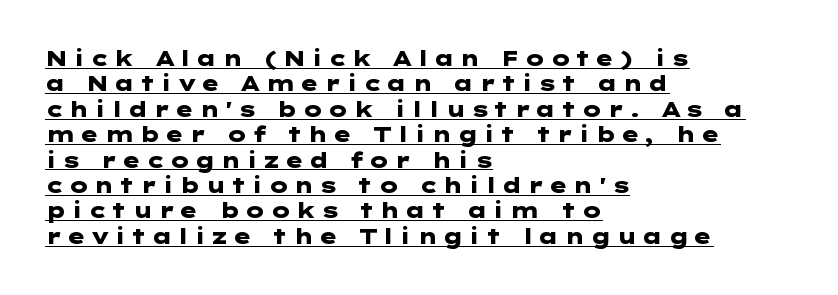
Q: Is the text bold? A: Yes.
Q: Is the text italic (slanted)? A: No, it is upright.
Q: Is the text underlined? A: Yes.
Q: How is the paragraph aligned? A: Left-aligned.
